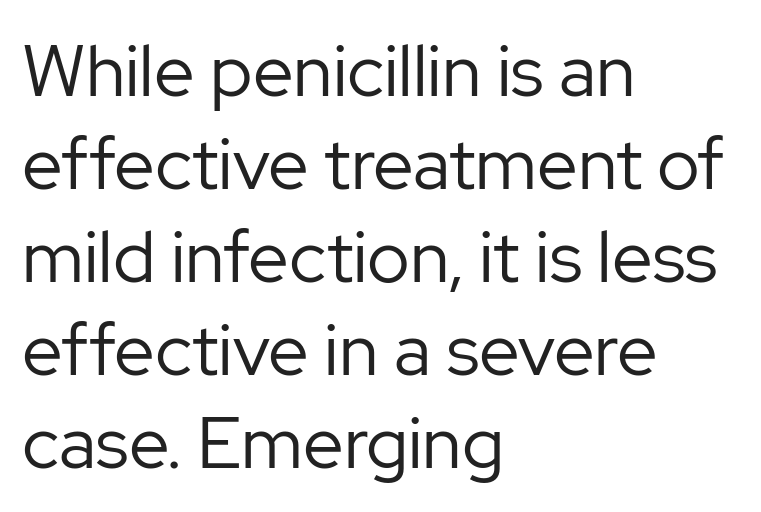
{"serif": "no", "italic": "no", "bold": "no", "weight": "regular", "width": "normal", "stroke_contrast": "low", "x_height": "medium", "monospaced": "no", "underline": "no", "align": "left", "line_spacing": "normal", "line_spacing_ratio": 1.29, "letter_spacing": "normal", "letter_spacing_em": 0.0, "glyph_px": 72}
